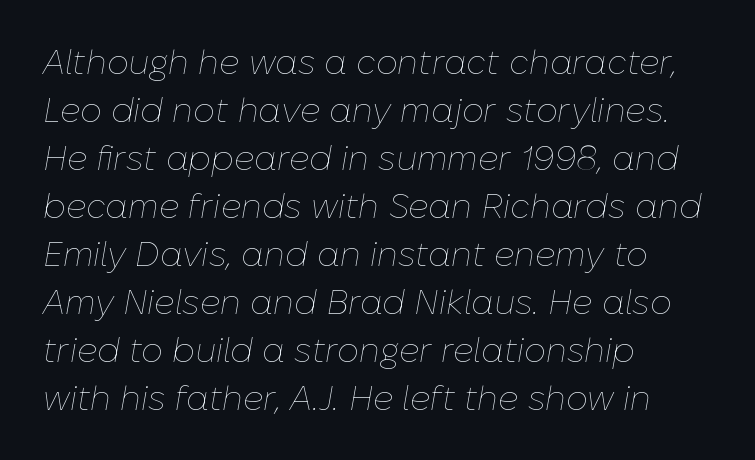
The image shows 34 px thin type, italic (leaning right); set left-aligned, normal line spacing (1.41x), normal letter spacing, not underlined; low stroke contrast and a medium x-height.
